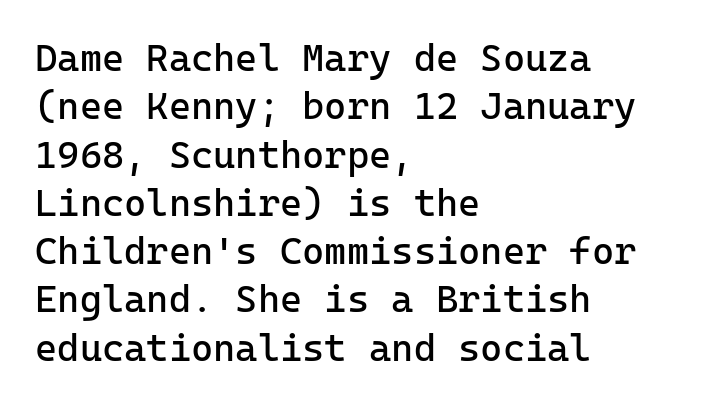
{"serif": "no", "italic": "no", "bold": "no", "weight": "regular", "width": "normal", "stroke_contrast": "low", "x_height": "medium", "underline": "no", "align": "left", "line_spacing": "normal", "line_spacing_ratio": 1.27, "letter_spacing": "normal", "letter_spacing_em": 0.0, "glyph_px": 38}
